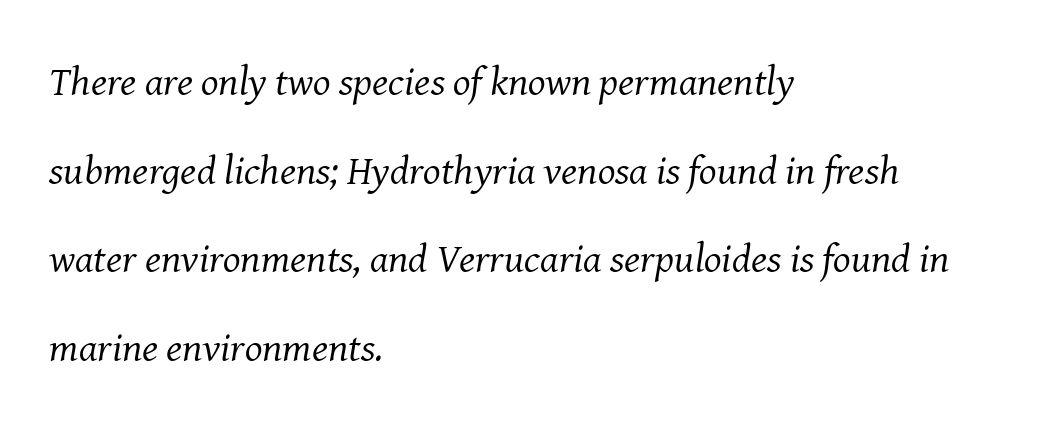
Font category for this specimen: serif. The baseline area is clear. Vertically, the passage feels expansive, rows floating well apart. A typesetter would mark this as italic. The font sits on the lighter half of the weight spectrum, regular included.
